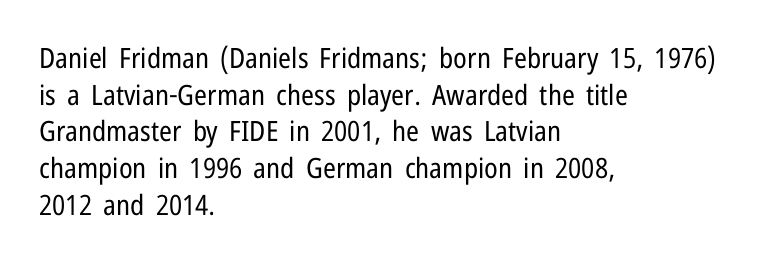
Q: Is the text bold? A: No.
Q: Is the text italic (slanted)? A: No, it is upright.
Q: Is the typeface a serif or a sans-serif typeface? A: Sans-serif.
Q: Is the text underlined? A: No.
Q: How is the paragraph aligned? A: Left-aligned.
Q: Is the spacing between letters normal or unusually wide? A: Normal.
Q: Is the spacing between lines tight, normal or loose? A: Normal.
Q: Width (condensed, normal, or wide)? A: Condensed.
Q: Stroke contrast? A: Low.
Q: x-height? A: Medium.
Q: Monospaced? A: No.
